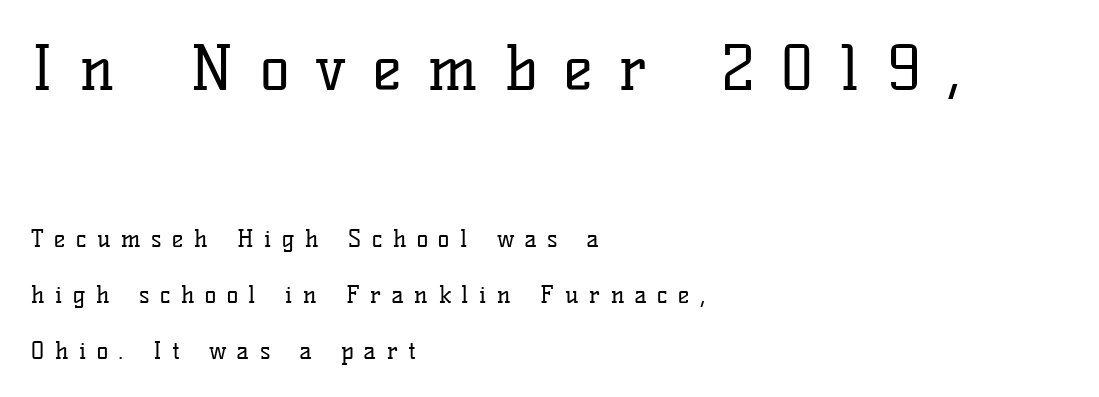
{"serif": "yes", "italic": "no", "bold": "no", "weight": "regular", "width": "normal", "stroke_contrast": "low", "x_height": "medium", "monospaced": "no", "underline": "no", "align": "left", "line_spacing": "loose", "line_spacing_ratio": 2.34, "letter_spacing": "wide", "letter_spacing_em": 0.44, "larger_block": "first", "size_ratio": 2.54, "glyph_px": 61}
